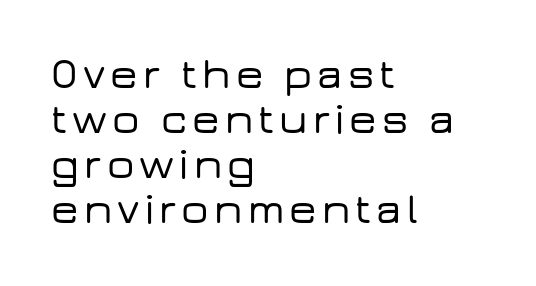
These lines huddle together more closely than default settings would place them. The rendering shows plain stroke endings on the letterforms — a sans-serif design. Nobody drew a line under any word here. The face used here is proportionally spaced, like ordinary book or web type. Ordinary non-slanted type is in use. Teacher's note: observe the even left margin — that is flush-left alignment.
